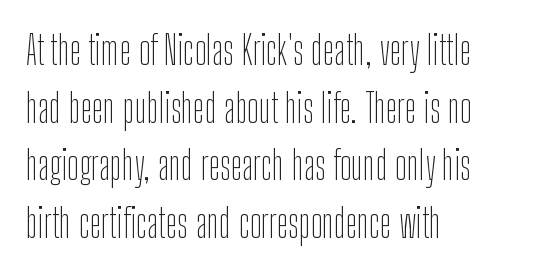
A typesetter would mark this as roman, not italic. The gap between lines stays unmarked. Think of a printed novel: that variable character pitch is what you see here. Unbolded letterforms with no extra heft. Font category for this specimen: sans-serif. Visually the block forms a straight wall on the left and a jagged coastline on the right.
